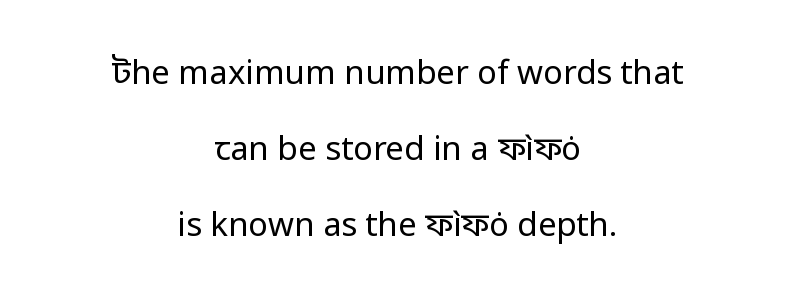
Q: Is the text bold? A: No.
Q: Is the text italic (slanted)? A: No, it is upright.
Q: Is the typeface a serif or a sans-serif typeface? A: Sans-serif.
Q: Is the text underlined? A: No.
Q: How is the paragraph aligned? A: Centered.
Q: Is the spacing between letters normal or unusually wide? A: Normal.
Q: Is the spacing between lines tight, normal or loose? A: Loose.
Q: Width (condensed, normal, or wide)? A: Normal.
Q: Stroke contrast? A: Low.
Q: x-height? A: Medium.
Q: Monospaced? A: No.
